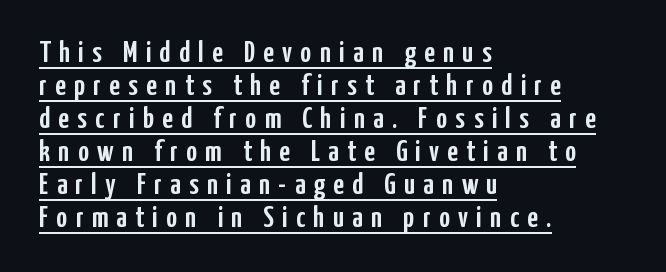
{"serif": "no", "italic": "no", "width": "condensed", "stroke_contrast": "low", "x_height": "medium", "monospaced": "no", "underline": "yes", "align": "left", "line_spacing": "tight", "line_spacing_ratio": 1.1, "letter_spacing": "wide", "letter_spacing_em": 0.28, "glyph_px": 30}
